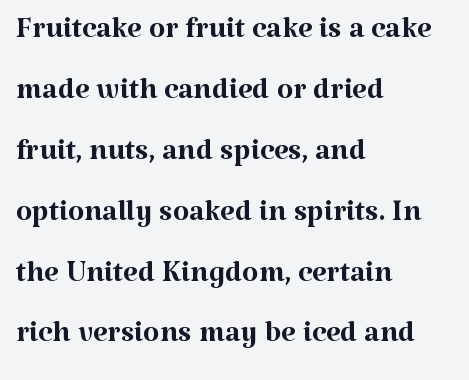
Vertical spacing — default. The type sits square on the baseline with zero lean. Counters stay open thanks to moderate or lighter strokes. In CSS terms this would be text-align: left.
